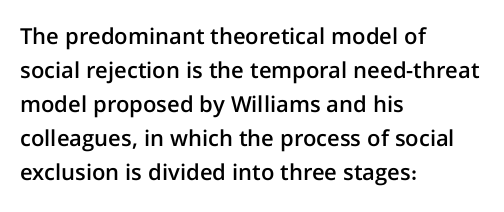
{"italic": "no", "bold": "semi", "underline": "no", "align": "left", "line_spacing": "normal", "line_spacing_ratio": 1.55, "letter_spacing": "normal", "letter_spacing_em": 0.0, "glyph_px": 22}
